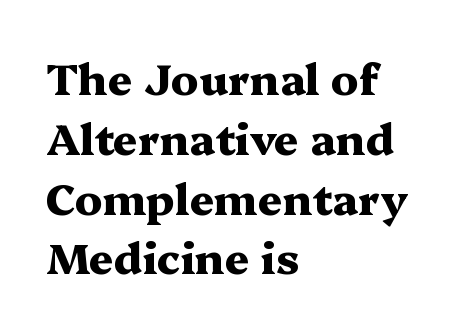
The image shows 43 px heavy, wide serif type, upright; set left-aligned, normal line spacing (1.39x), normal letter spacing, not underlined; medium stroke contrast and a medium x-height.
